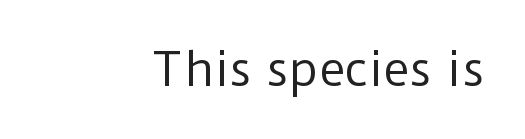
The image shows 45 px regular-weight sans-serif type, upright; set normal letter spacing, not underlined; low stroke contrast and a medium x-height.
